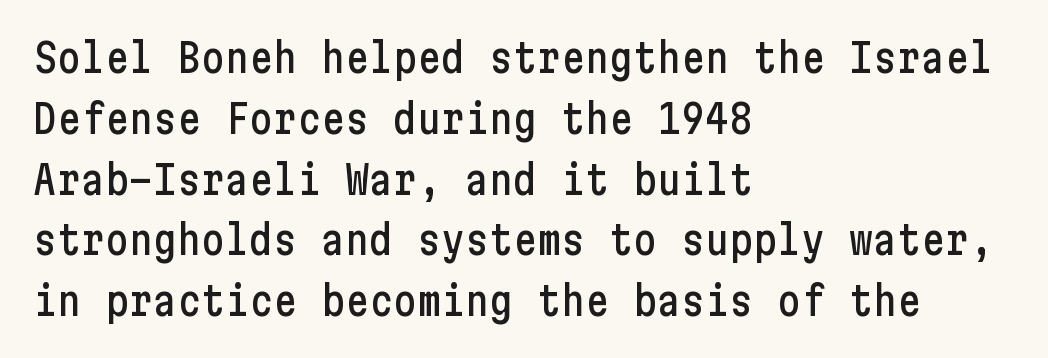
{"serif": "no", "italic": "no", "width": "condensed", "stroke_contrast": "low", "x_height": "medium", "underline": "no", "align": "left", "line_spacing": "normal", "line_spacing_ratio": 1.52, "letter_spacing": "normal", "letter_spacing_em": 0.0, "glyph_px": 40}
